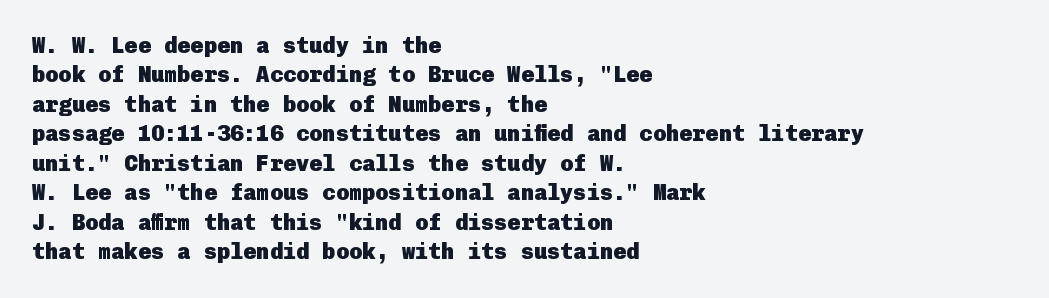
{"italic": "no", "bold": "yes", "underline": "no", "align": "left", "line_spacing": "normal", "line_spacing_ratio": 1.34, "letter_spacing": "normal", "letter_spacing_em": 0.0, "glyph_px": 22}
